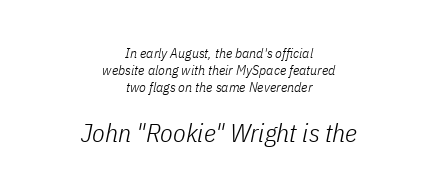
Does the copy run flush right? No — it is centered line by line. Look at the glyph heights: the lower group is clearly the bigger setting. Characters are canted at an angle relative to the baseline's perpendicular. Descenders hang freely into open space. Students, note that the glyphs here touch the page at normal intervals.
